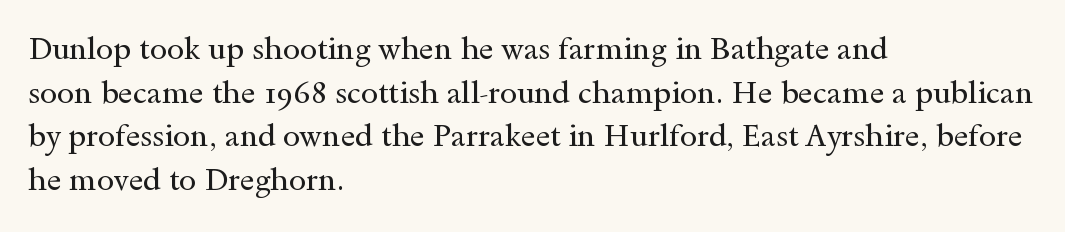
{"serif": "yes", "italic": "no", "bold": "no", "weight": "regular", "width": "wide", "x_height": "small", "monospaced": "no", "underline": "no", "align": "left", "line_spacing": "normal", "line_spacing_ratio": 1.41, "letter_spacing": "normal", "letter_spacing_em": 0.0, "glyph_px": 31}
